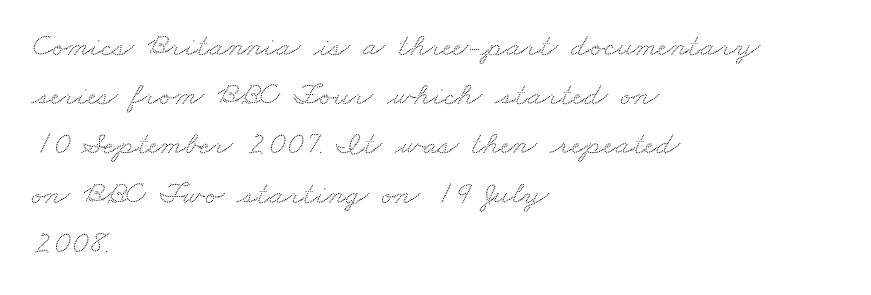
The image shows 33 px wide serif type; set left-aligned, normal line spacing (1.49x), normal letter spacing, not underlined; medium stroke contrast and a small x-height.
